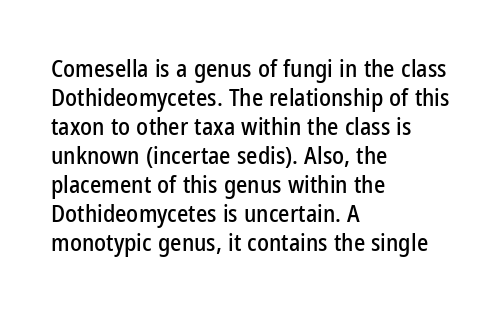
Q: Is the text italic (slanted)? A: No, it is upright.
Q: Is the text underlined? A: No.
Q: How is the paragraph aligned? A: Left-aligned.
Q: Is the spacing between letters normal or unusually wide? A: Normal.
